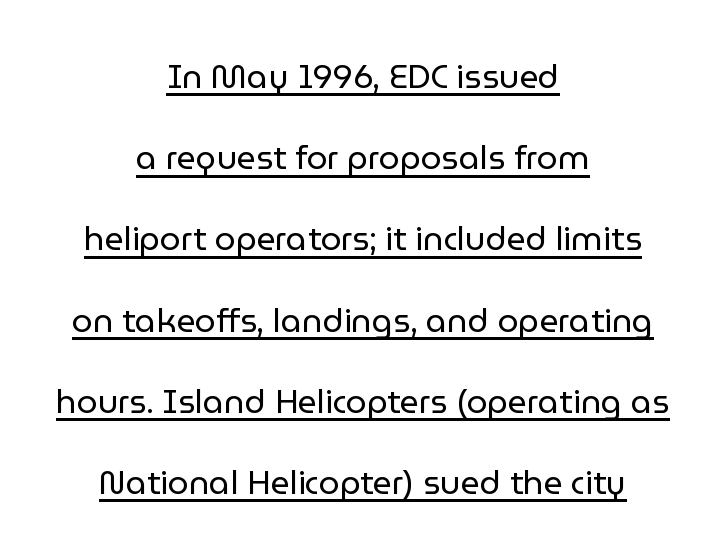
Notice how a bar underscores the lettering throughout. The setting favours the middle, as headings and verse often do. The face looks like a standard text weight, possibly lighter. This sample has the flowing, uneven cadence of proportional lettering. Classification — sans serif. The vertical gap from one line to the next is large.
